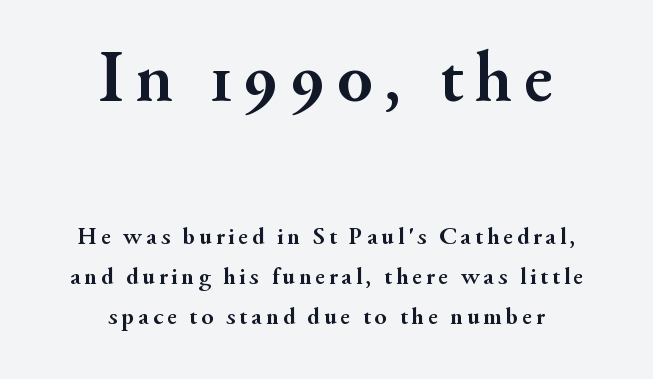
Large over small — that's the arrangement of the two blocks here. Bold? Absolutely — the strokes are thick and heavy. This sample has the flowing, uneven cadence of proportional lettering. The type sits square on the baseline with zero lean. Notice how descenders clear the ascenders below comfortably — that's standard leading.
